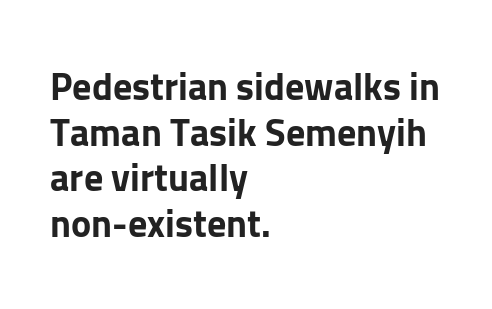
The image shows 38 px bold sans-serif type, upright; set left-aligned, line spacing 1.2x, normal letter spacing, not underlined; low stroke contrast and a medium x-height.
